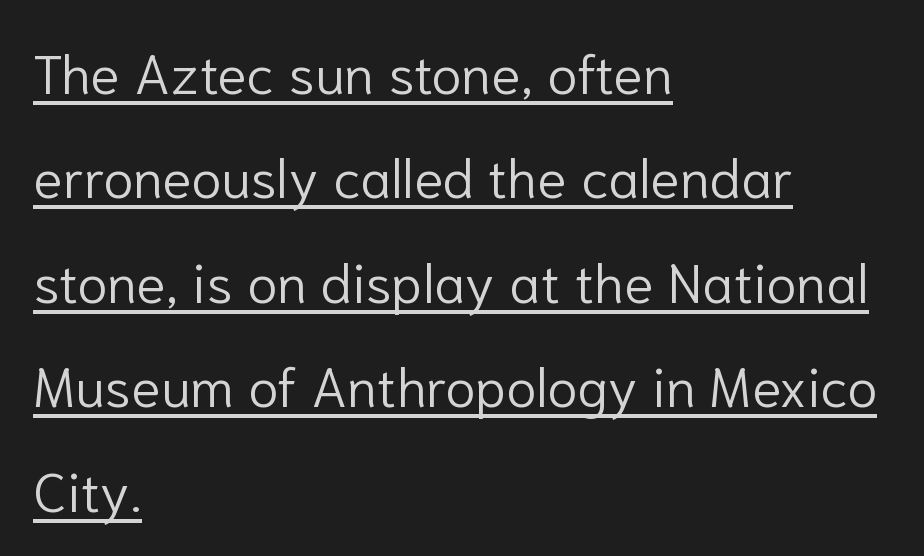
{"serif": "no", "italic": "no", "bold": "no", "weight": "light", "width": "normal", "stroke_contrast": "low", "x_height": "medium", "monospaced": "no", "underline": "yes", "align": "left", "line_spacing": "loose", "line_spacing_ratio": 1.9, "letter_spacing": "normal", "letter_spacing_em": 0.0, "glyph_px": 55}
